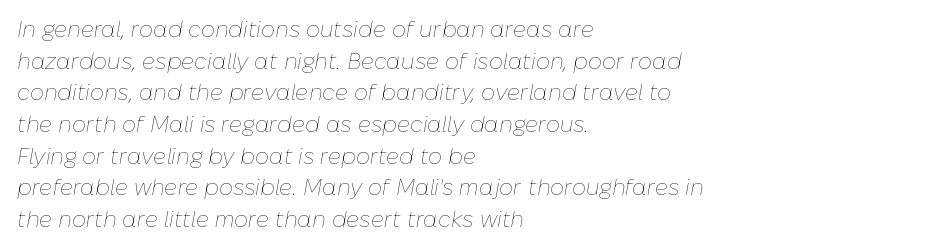
The image shows 22 px text type, italic (leaning right); set left-aligned, normal line spacing (1.44x), normal letter spacing, not underlined.
